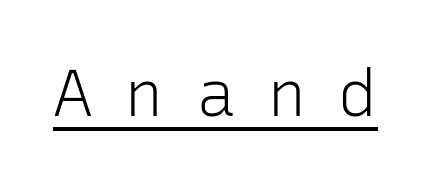
{"serif": "no", "italic": "no", "bold": "no", "weight": "light", "width": "normal", "stroke_contrast": "low", "x_height": "medium", "monospaced": "yes", "underline": "yes", "letter_spacing": "wide", "letter_spacing_em": 0.48, "glyph_px": 66}
